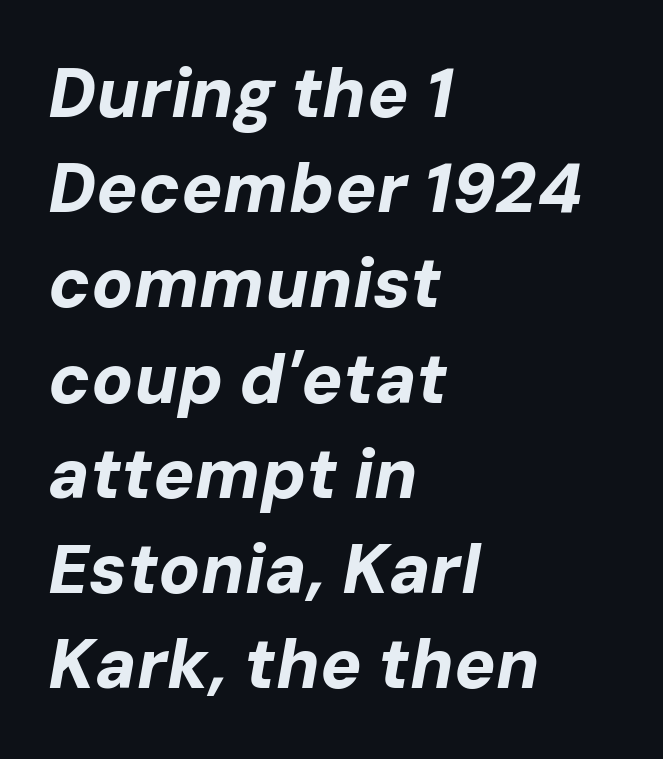
The image shows 69 px bold type, italic (leaning right); set left-aligned, normal line spacing (1.38x), normal letter spacing, not underlined; low stroke contrast and a medium x-height.
